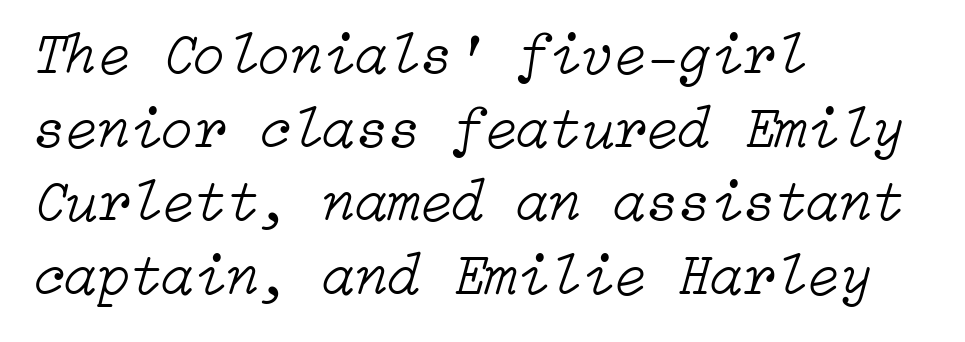
The image shows 59 px light type, italic (leaning right); set left-aligned, normal line spacing (1.25x), normal letter spacing, not underlined; low stroke contrast and a medium x-height.
